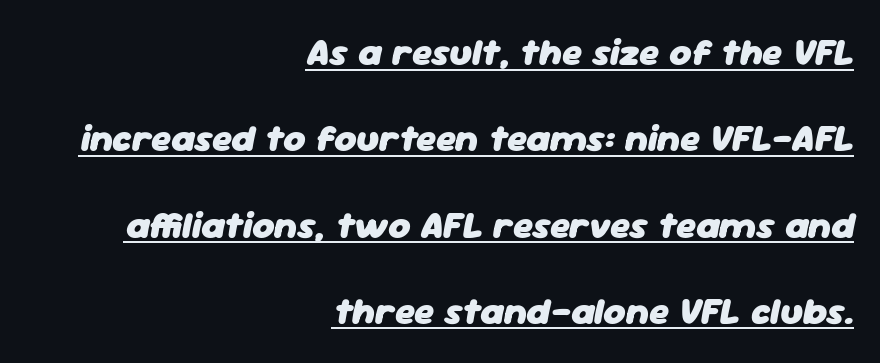
It's the slanting kind of type. The face used here is proportionally spaced, like ordinary book or web type. Weight: bold. Underlined type. A flush-right, rag-left setting is used for this passage.
